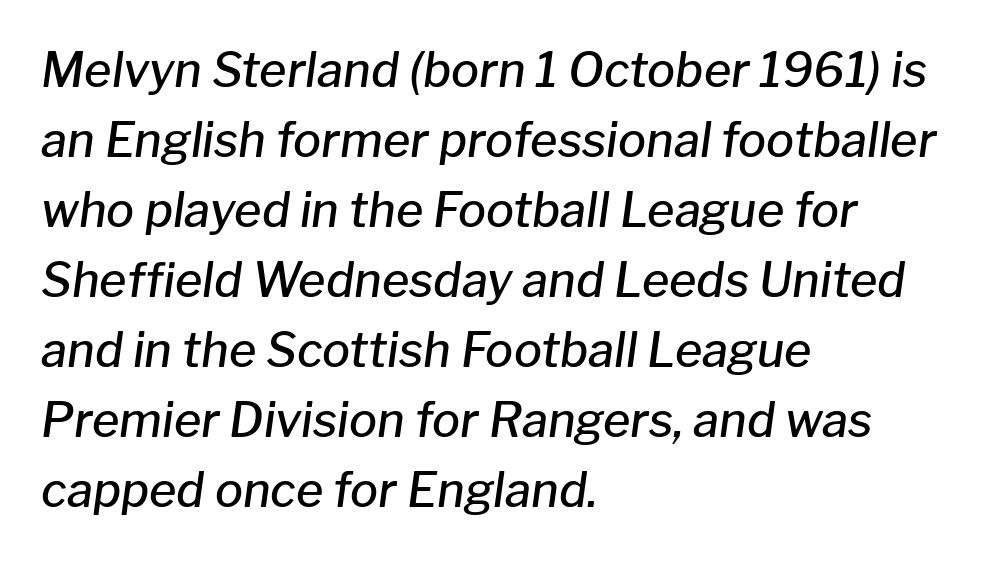
No extra tracking has been applied to these lines. Successive baselines arrive at the customary interval. Slanted lettering throughout. Leftover space on each line is placed entirely after the last word. Anything drawn beneath the words? Only blank space. The rendering uses a semibold face; strokes are thickened but not to full bold.
